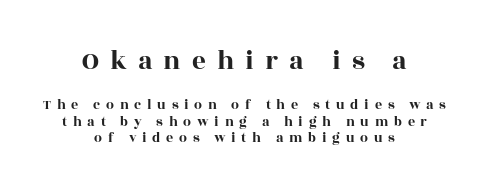
Q: Is the text italic (slanted)? A: No, it is upright.
Q: Is the text underlined? A: No.
Q: How is the paragraph aligned? A: Centered.
Q: Is the spacing between letters normal or unusually wide? A: Unusually wide.
Q: Which block of text is set in a larger size, the first (top) or the second (bottom)? A: The first (top) one.
